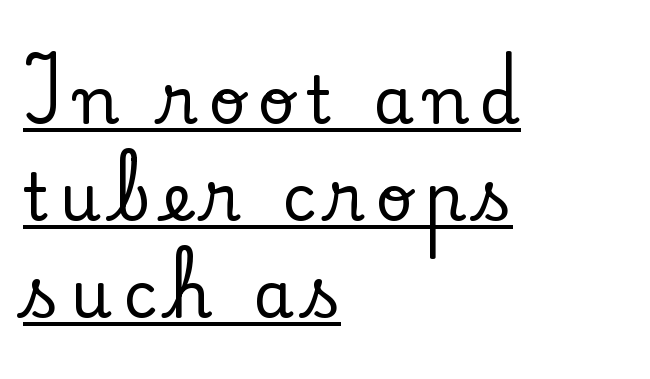
{"serif": "yes", "italic": "no", "width": "normal", "stroke_contrast": "low", "x_height": "small", "monospaced": "no", "underline": "yes", "align": "left", "line_spacing": "normal", "line_spacing_ratio": 1.49, "glyph_px": 65}
